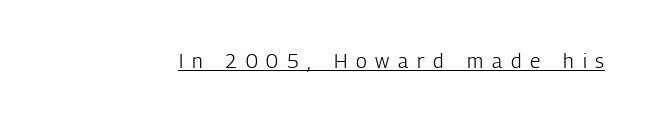
{"italic": "no", "bold": "no", "underline": "yes", "letter_spacing": "wide", "letter_spacing_em": 0.44, "glyph_px": 20}
